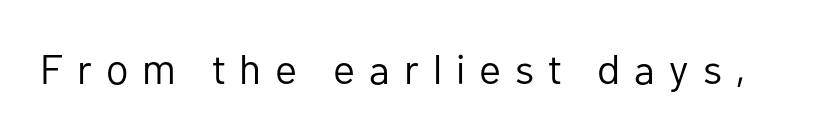
{"serif": "no", "italic": "no", "bold": "no", "weight": "regular", "width": "normal", "stroke_contrast": "low", "x_height": "medium", "monospaced": "no", "underline": "no", "letter_spacing": "wide", "letter_spacing_em": 0.34, "glyph_px": 41}
